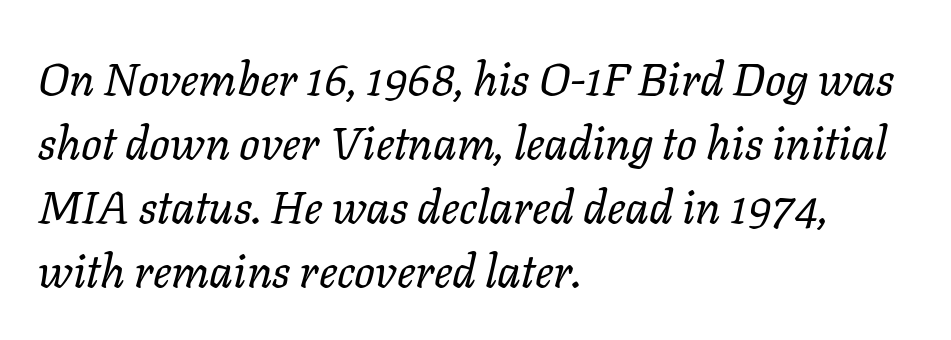
Q: Is the text bold? A: No.
Q: Is the text italic (slanted)? A: Yes, it leans right by about 11 degrees.
Q: Is the text underlined? A: No.
Q: How is the paragraph aligned? A: Left-aligned.
Q: Is the spacing between letters normal or unusually wide? A: Normal.
Q: Is the spacing between lines tight, normal or loose? A: Normal.
Q: Width (condensed, normal, or wide)? A: Normal.
Q: Stroke contrast? A: Low.
Q: x-height? A: Medium.
Q: Monospaced? A: No.
